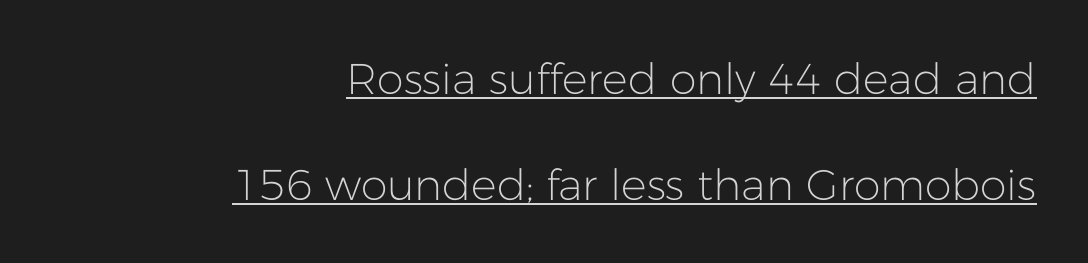
Nothing unusual about the tracking: characters are spaced as the font intends. Quick note: not italic, upright. In CSS terms this would be text-align: right. A typesetter would call this leading open, well beyond the default.
